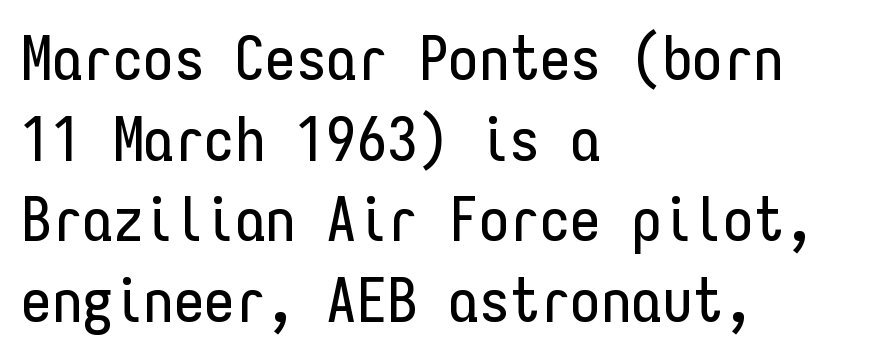
{"serif": "no", "italic": "no", "width": "condensed", "stroke_contrast": "low", "x_height": "medium", "monospaced": "yes", "underline": "no", "align": "left", "line_spacing": "normal", "line_spacing_ratio": 1.32, "letter_spacing": "normal", "letter_spacing_em": 0.0, "glyph_px": 61}
